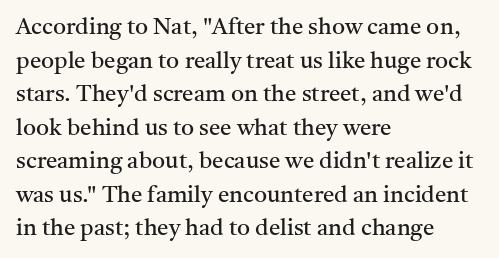
Q: Is the text bold? A: No.
Q: Is the text italic (slanted)? A: No, it is upright.
Q: Is the text underlined? A: No.
Q: How is the paragraph aligned? A: Left-aligned.
Q: Is the spacing between letters normal or unusually wide? A: Normal.
Q: Is the spacing between lines tight, normal or loose? A: Normal.
